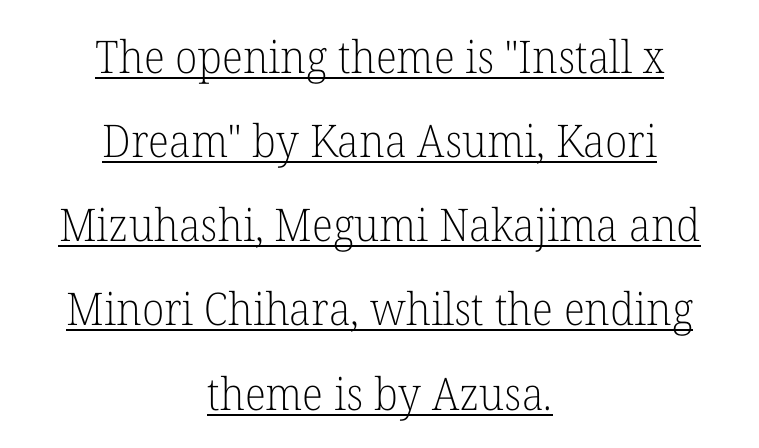
Rendered with straight, roman letterforms. I'd call this a serif setting — the letters wear small feet. Do the characters align in a grid? No, the font is proportional. The passage shown has conventional tracking throughout. Both edges are ragged and mirror each other, which tells us the setting is centered. Beneath each row of characters lies a ruled line.
